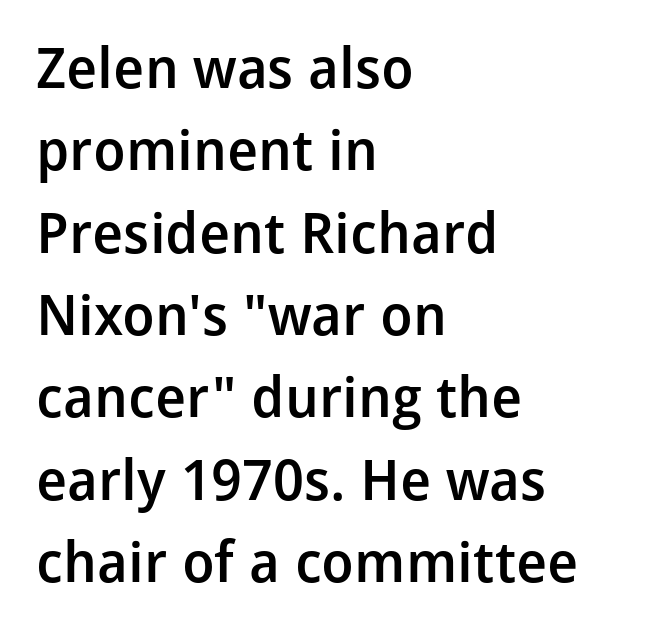
Q: Is the text bold? A: Semi-bold.
Q: Is the text italic (slanted)? A: No, it is upright.
Q: Is the typeface a serif or a sans-serif typeface? A: Sans-serif.
Q: Is the text underlined? A: No.
Q: How is the paragraph aligned? A: Left-aligned.
Q: Is the spacing between letters normal or unusually wide? A: Normal.
Q: Is the spacing between lines tight, normal or loose? A: Normal.
Q: Width (condensed, normal, or wide)? A: Normal.
Q: Stroke contrast? A: Low.
Q: x-height? A: Medium.
Q: Monospaced? A: No.
